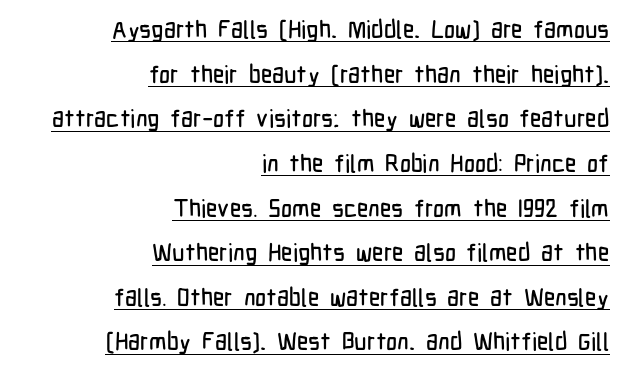
The image shows 24 px text type, upright; set right-aligned, line spacing 1.86x, normal letter spacing, underlined.
